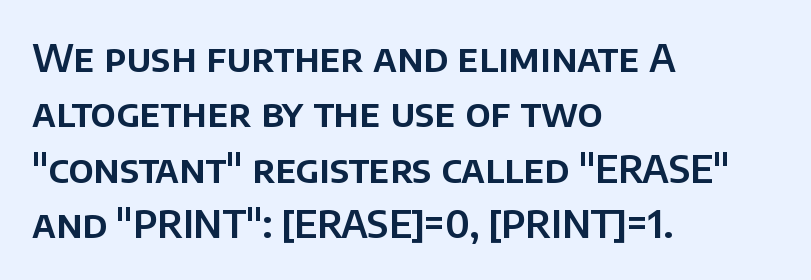
This rendering employs a face without finishing strokes, i.e., a sans-serif. Proportional: the letters do not fall into vertical columns. The space beneath each line is pristine and unruled. Is the block centered? No — it sits flush against the left margin.
